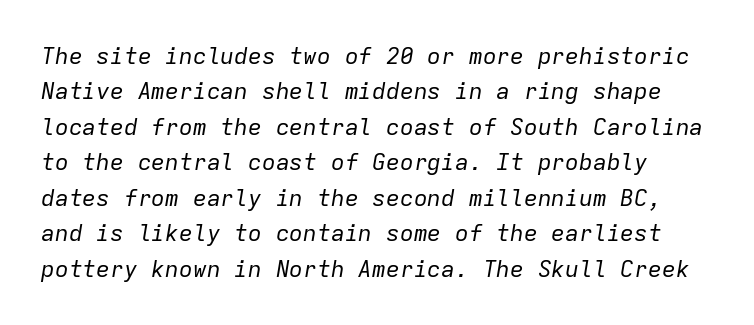
Q: Is the text bold? A: No.
Q: Is the text italic (slanted)? A: Yes, it leans right by about 9 degrees.
Q: Is the text underlined? A: No.
Q: Is the spacing between letters normal or unusually wide? A: Normal.
Q: Is the spacing between lines tight, normal or loose? A: Normal.
